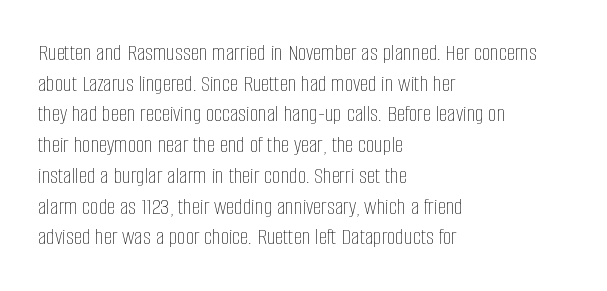
Q: Is the text bold? A: No.
Q: Is the text italic (slanted)? A: No, it is upright.
Q: Is the text underlined? A: No.
Q: How is the paragraph aligned? A: Left-aligned.
Q: Is the spacing between letters normal or unusually wide? A: Normal.
Q: Is the spacing between lines tight, normal or loose? A: Normal.
